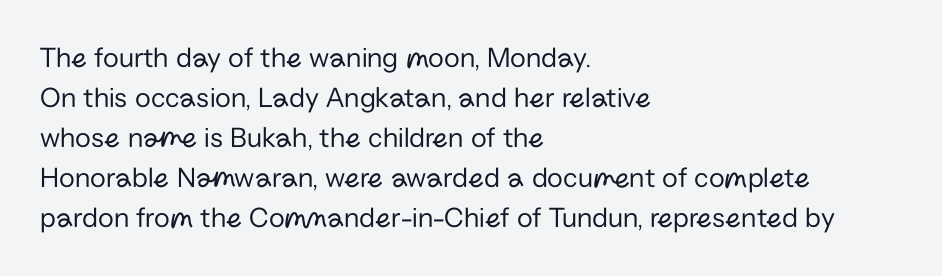
The image shows 29 px regular-weight sans-serif type, upright; set left-aligned, normal line spacing (1.38x), normal letter spacing, not underlined; low stroke contrast and a medium x-height.
